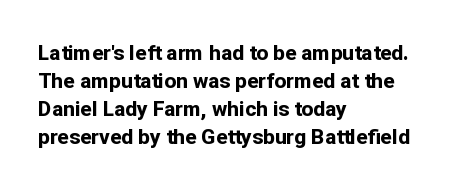
The image shows 21 px bold type, upright; set left-aligned, normal line spacing (1.33x), normal letter spacing, not underlined.
